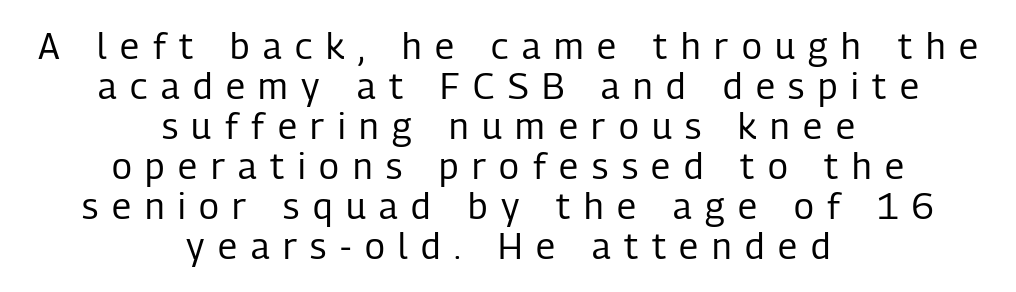
The image shows 36 px regular-weight, condensed sans-serif type, upright; set centered, tight line spacing (1.11x), unusually wide letter spacing (+0.38 em), not underlined; low stroke contrast and a medium x-height.
